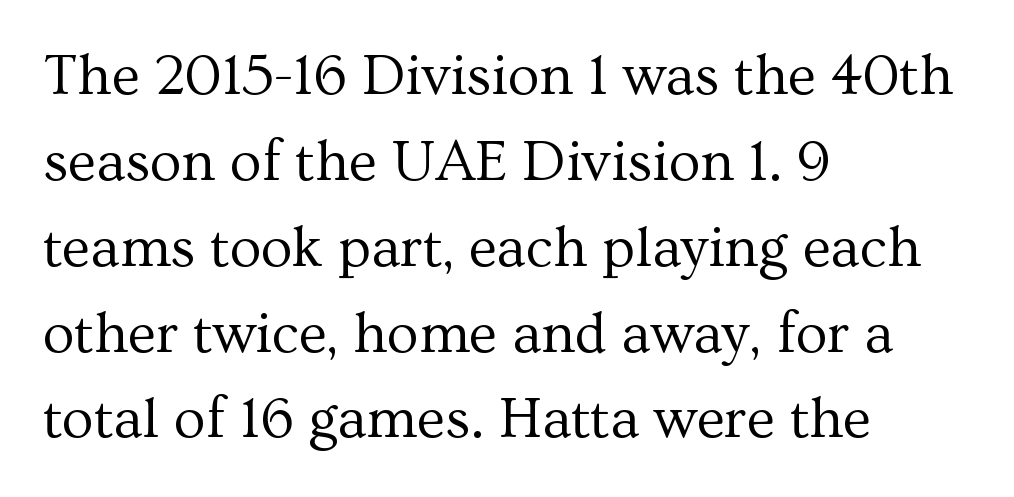
Q: Is the text bold? A: No.
Q: Is the text italic (slanted)? A: No, it is upright.
Q: Is the typeface a serif or a sans-serif typeface? A: Serif.
Q: Is the text underlined? A: No.
Q: How is the paragraph aligned? A: Left-aligned.
Q: Is the spacing between letters normal or unusually wide? A: Normal.
Q: Is the spacing between lines tight, normal or loose? A: Normal.
Q: Width (condensed, normal, or wide)? A: Normal.
Q: Stroke contrast? A: Medium.
Q: x-height? A: Medium.
Q: Monospaced? A: No.
